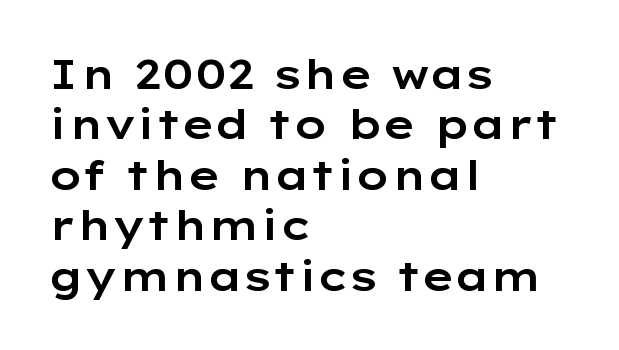
{"serif": "no", "italic": "no", "width": "wide", "stroke_contrast": "low", "x_height": "medium", "monospaced": "no", "underline": "no", "align": "left", "line_spacing_ratio": 1.23, "letter_spacing": "normal", "letter_spacing_em": 0.0, "glyph_px": 41}
